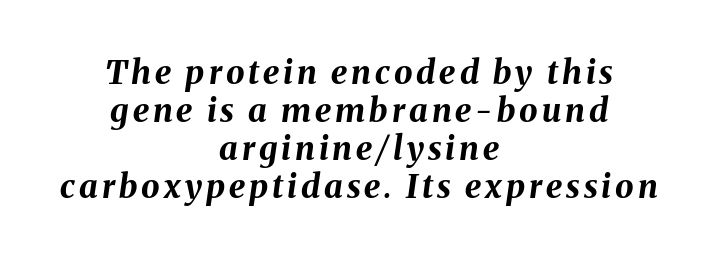
Stroke thickness is high; the sample reads as a true bold. Honestly, the rows look squashed on top of each other. Every row of glyphs is offset so its center matches the block's center. Quick note: underline off. Here the designer chose a conventional face with non-uniform glyph widths. Style check: oblique.
